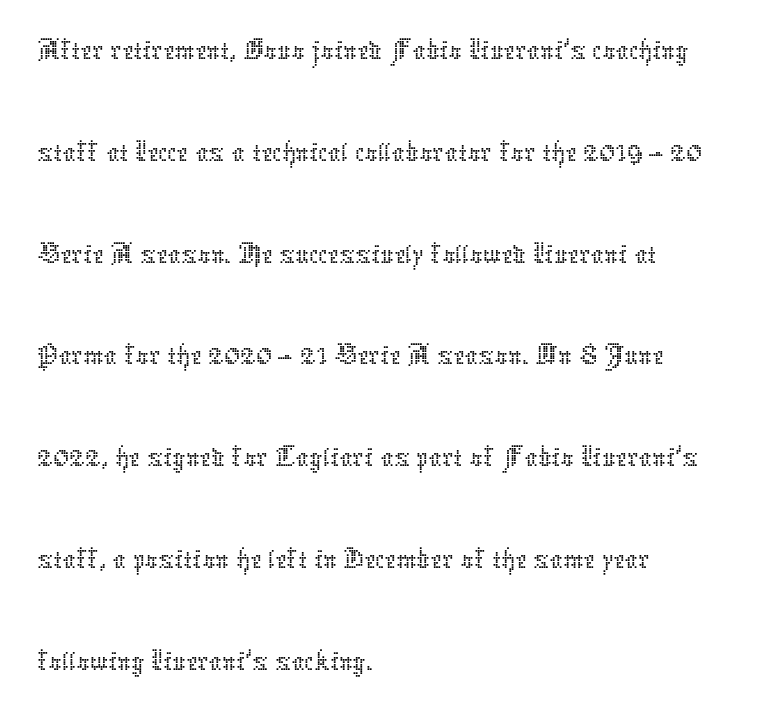
The image shows 64 px thin type, upright; set left-aligned, normal line spacing (1.59x), normal letter spacing, not underlined; low stroke contrast and a medium x-height.
